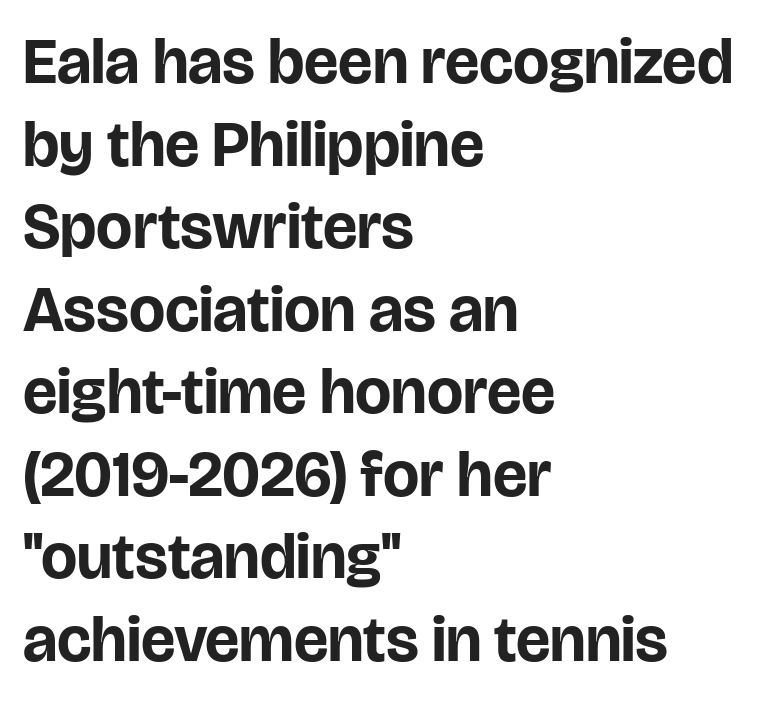
Words float on clear page, feet unadorned. Is the type bold? Yes — the strokes are clearly thick and heavy. A typesetter would mark this as roman, not italic. Letter spacing: default.
